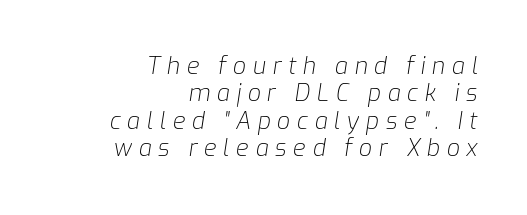
The image shows 23 px text type, italic (leaning right); set right-aligned, line spacing 1.19x, unusually wide letter spacing (+0.29 em), not underlined.
